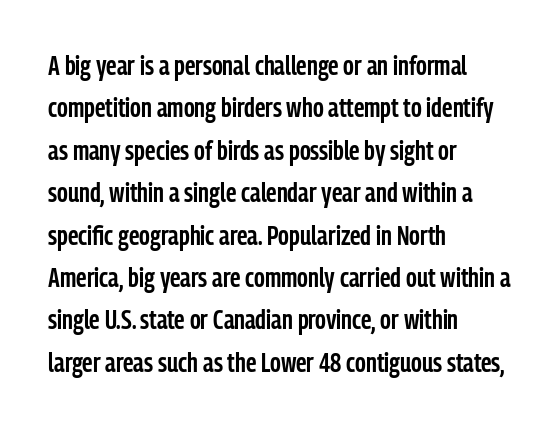
The image shows 27 px text type, upright; set left-aligned, normal line spacing (1.57x), normal letter spacing, not underlined.
